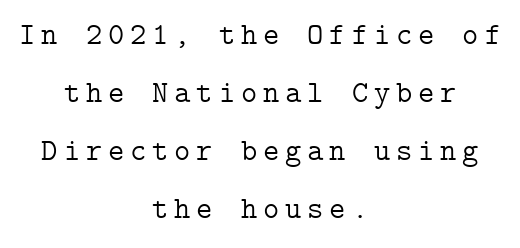
The image shows 31 px light serif type, upright; set centered, line spacing 1.87x, not underlined; low stroke contrast and a medium x-height.
